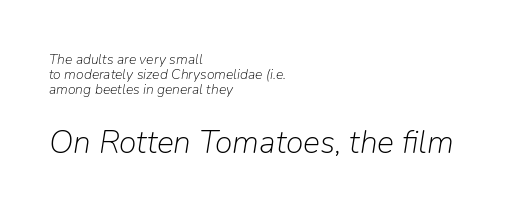
{"italic": "yes", "lean": "right", "slant_degrees": 9, "bold": "no", "weight": "light", "width": "normal", "stroke_contrast": "low", "x_height": "medium", "monospaced": "no", "underline": "no", "align": "left", "line_spacing": "tight", "line_spacing_ratio": 1.08, "letter_spacing": "normal", "letter_spacing_em": 0.0, "larger_block": "second", "size_ratio": 2.29, "glyph_px": 32}
